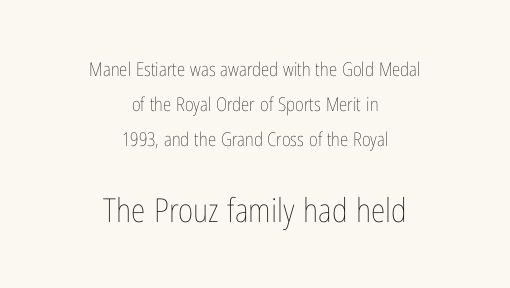
Q: Is the text bold? A: No.
Q: Is the text italic (slanted)? A: No, it is upright.
Q: Is the text underlined? A: No.
Q: How is the paragraph aligned? A: Centered.
Q: Is the spacing between letters normal or unusually wide? A: Normal.
Q: Which block of text is set in a larger size, the first (top) or the second (bottom)? A: The second (bottom) one.
Q: Width (condensed, normal, or wide)? A: Condensed.
Q: Stroke contrast? A: Low.
Q: x-height? A: Medium.
Q: Monospaced? A: No.
